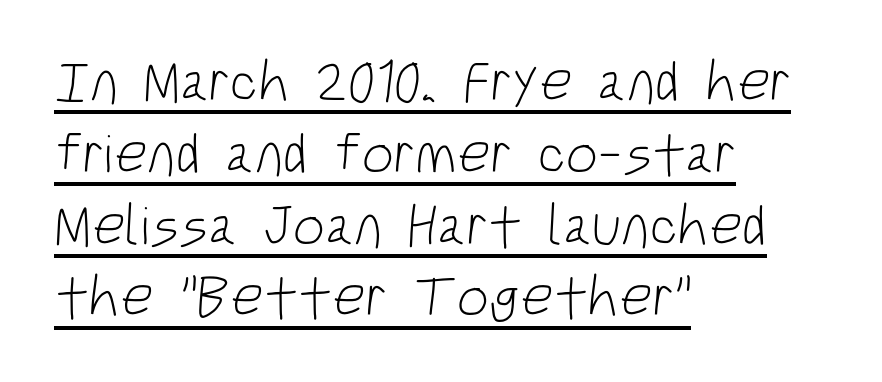
Q: Is the text bold? A: No.
Q: Is the typeface a serif or a sans-serif typeface? A: Sans-serif.
Q: Is the text underlined? A: Yes.
Q: How is the paragraph aligned? A: Left-aligned.
Q: Is the spacing between letters normal or unusually wide? A: Normal.
Q: Is the spacing between lines tight, normal or loose? A: Normal.
Q: Width (condensed, normal, or wide)? A: Condensed.
Q: Stroke contrast? A: Low.
Q: x-height? A: Large.
Q: Monospaced? A: No.
